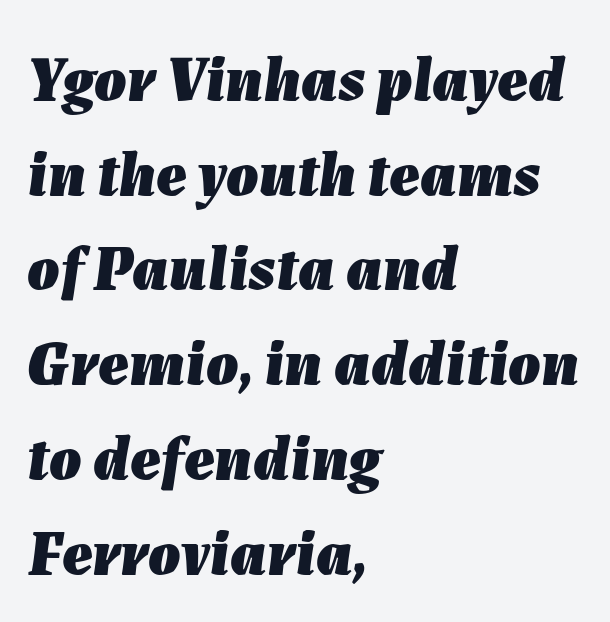
Where is the straight margin? On the left. Bare-footed words on every line. These lines keep a tight, regular rhythm from letter to letter. Bold? Absolutely — the strokes are thick and heavy. The face used here is proportionally spaced, like ordinary book or web type. Emphasis-style slanted type is in use.
